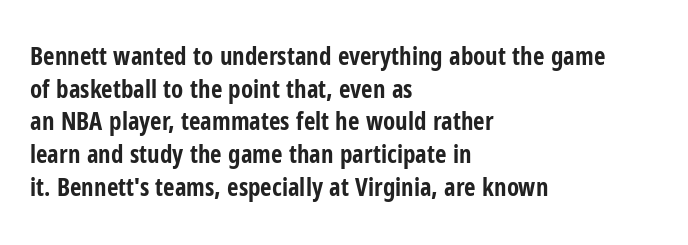
You could call the tracking neutral — neither tight nor loose. Ordinary non-slanted type is in use. Heavy, bold letterforms. Does the copy run flush right? No — it runs flush left. Regular leading.
